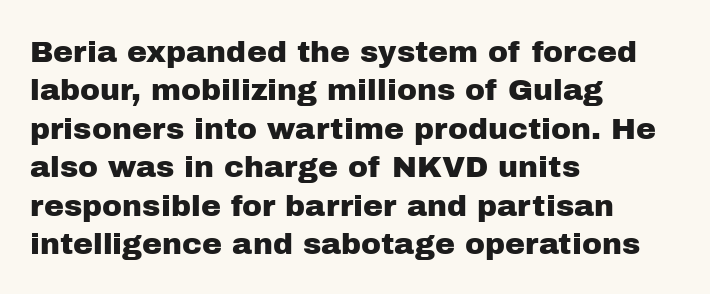
{"serif": "no", "italic": "no", "width": "normal", "stroke_contrast": "low", "x_height": "medium", "monospaced": "no", "underline": "no", "align": "left", "line_spacing": "normal", "line_spacing_ratio": 1.28, "letter_spacing": "normal", "letter_spacing_em": 0.0, "glyph_px": 30}
